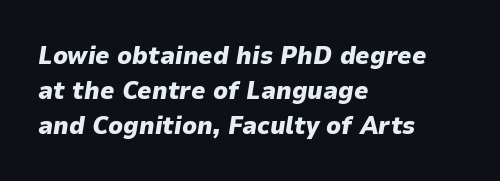
{"italic": "yes", "lean": "right", "slant_degrees": 9, "bold": "yes", "underline": "no", "align": "left", "line_spacing": "normal", "line_spacing_ratio": 1.4, "letter_spacing": "normal", "letter_spacing_em": 0.0, "glyph_px": 25}
